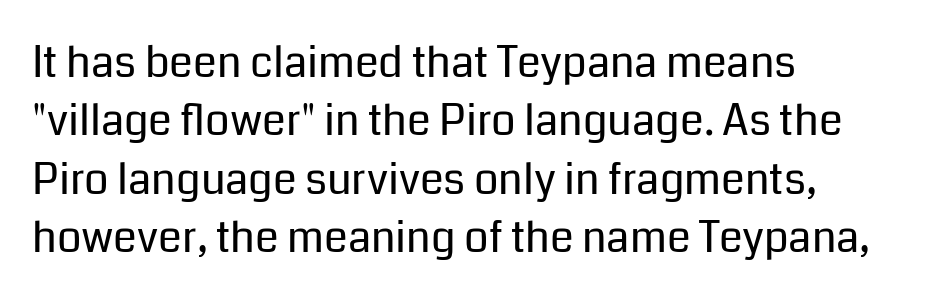
The image shows 43 px regular-weight sans-serif type, upright; set left-aligned, normal line spacing (1.36x), normal letter spacing, not underlined; low stroke contrast and a medium x-height.
